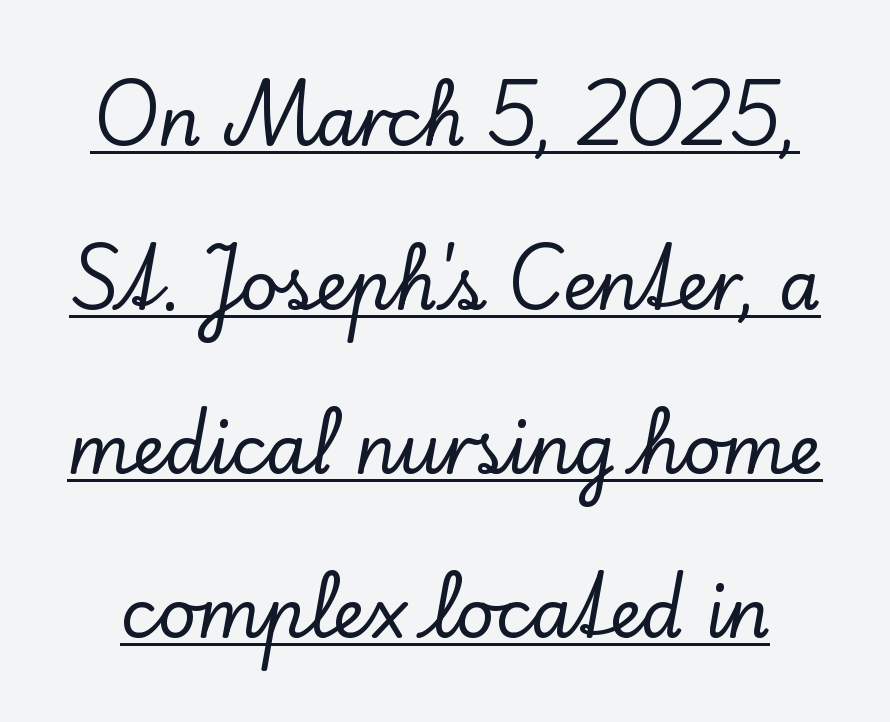
You can see a thin bar hugging the bottom of the glyphs. Proportional: the letters do not fall into vertical columns. Vertically, the passage feels expansive, rows floating well apart. Look at the bottom of the vertical strokes: they flare into serifs here.
